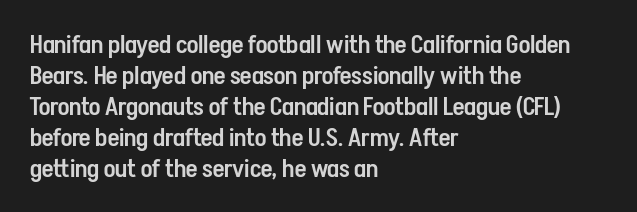
Q: Is the text bold? A: Semi-bold.
Q: Is the text italic (slanted)? A: No, it is upright.
Q: Is the text underlined? A: No.
Q: How is the paragraph aligned? A: Left-aligned.
Q: Is the spacing between letters normal or unusually wide? A: Normal.
